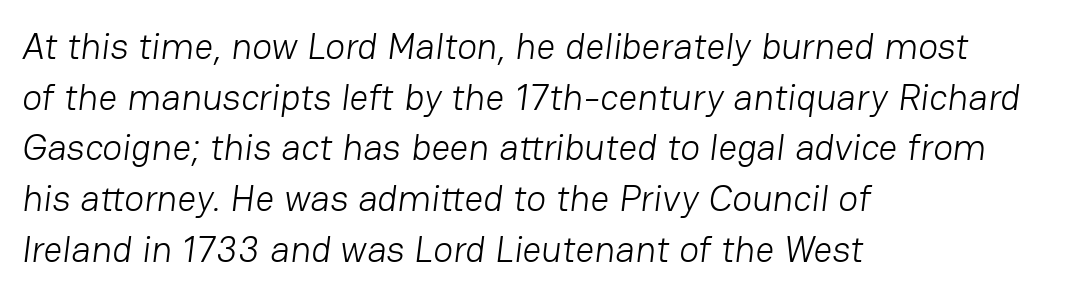
Regarding serifs, this sample does without them. Each stroke keeps to a modest, everyday thickness or less. A normal amount of white space separates one row of letters from the next. This rendering features lettering with no underline. Typeset ragged right — the left edge is the straight one.
